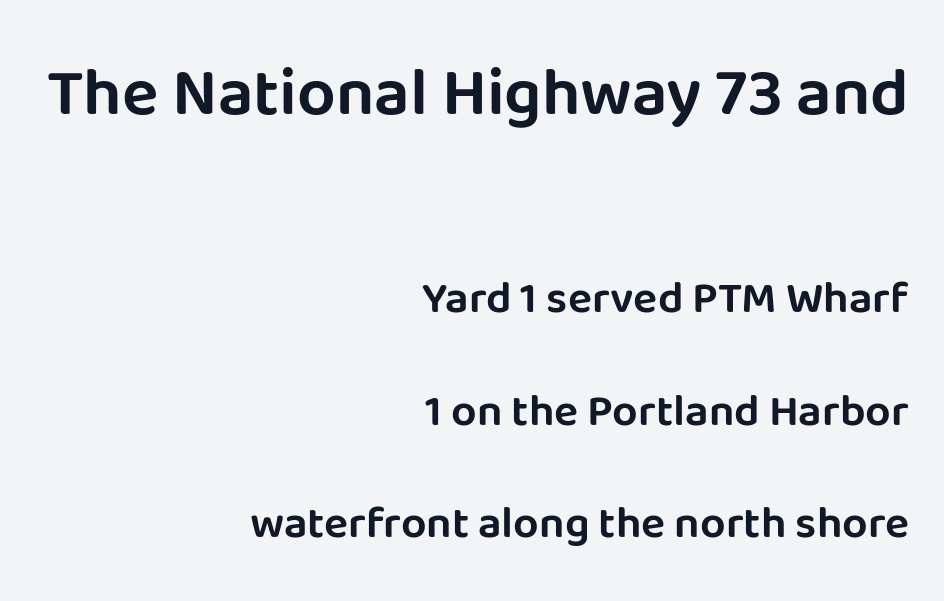
Varying glyph widths throughout — classic text-font behaviour. Large over small — that's the arrangement of the two blocks here. Grotesque or geometric, the face here clearly has no serifs. These lines were composed using upright roman letters.
